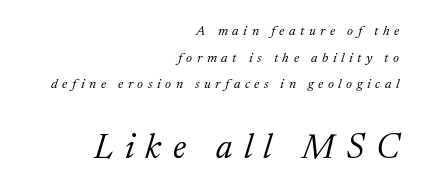
The letters advance in unequal steps, a hallmark of proportional type. One glance says open: line gaps are wider than usual. Note: serifs present on the glyphs. Top chunk: small. Bottom chunk: large. The typesetting does not lean heavy: it is not bold. Does extra space separate the letters? Yes, quite a lot of it.
